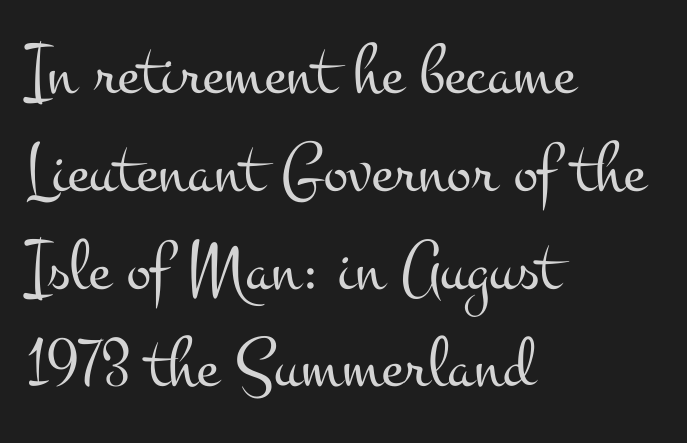
Q: Is the text bold? A: No.
Q: Is the text italic (slanted)? A: Yes.
Q: Is the typeface a serif or a sans-serif typeface? A: Serif.
Q: Is the text underlined? A: No.
Q: How is the paragraph aligned? A: Left-aligned.
Q: Is the spacing between letters normal or unusually wide? A: Normal.
Q: Is the spacing between lines tight, normal or loose? A: Normal.
Q: Width (condensed, normal, or wide)? A: Wide.
Q: Stroke contrast? A: Medium.
Q: x-height? A: Small.
Q: Monospaced? A: No.
